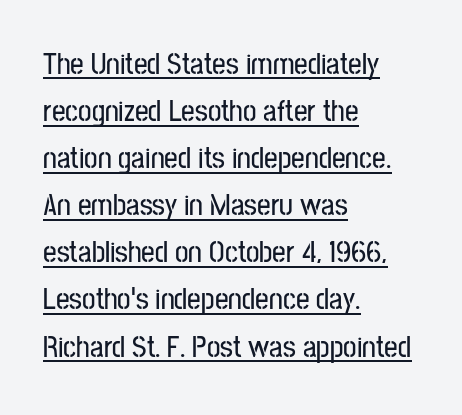
Posture: straight, roman, zero tilt. Stroke terminals: plain, sans-serif. Proportional: the letters do not fall into vertical columns. Look at the tracking — it's just the regular setting, nothing added. How would I describe the line gaps? Plain and ordinary. Is there an underline? Yes — a line sits under the letters.
